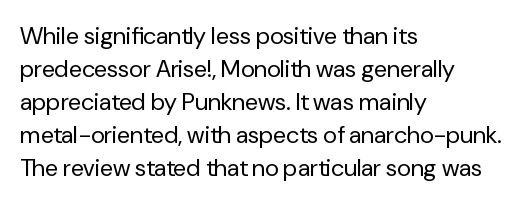
The image shows 24 px text type, upright; set left-aligned, normal line spacing (1.38x), normal letter spacing, not underlined.
